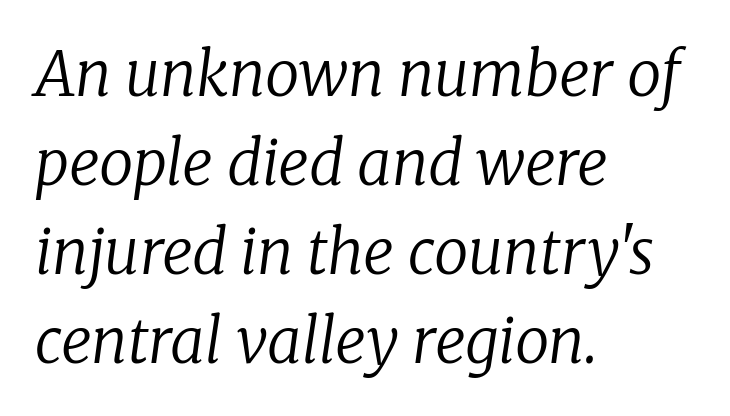
Letter spacing: default. To sum up the face: it has serifs. Check under the words: just untouched page. Does the lettering tilt? It does — this is italic. If you drew a ruler down the left edge, every line would touch it.
